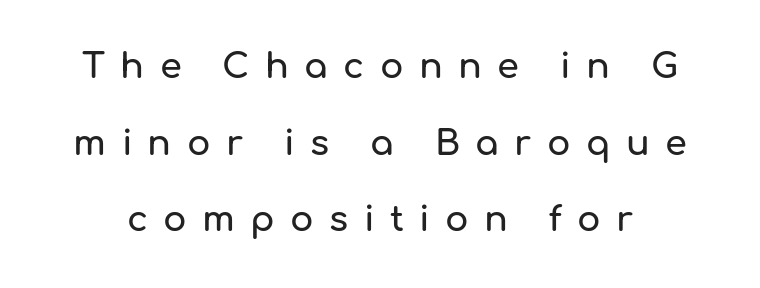
Q: Is the text italic (slanted)? A: No, it is upright.
Q: Is the typeface a serif or a sans-serif typeface? A: Sans-serif.
Q: Is the text underlined? A: No.
Q: Is the spacing between letters normal or unusually wide? A: Unusually wide.
Q: Is the spacing between lines tight, normal or loose? A: Loose.
Q: Width (condensed, normal, or wide)? A: Normal.
Q: Stroke contrast? A: Low.
Q: x-height? A: Medium.
Q: Monospaced? A: No.
